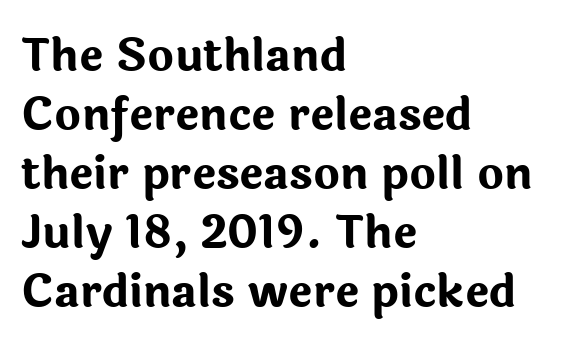
{"serif": "no", "italic": "no", "bold": "yes", "weight": "bold", "width": "normal", "stroke_contrast": "low", "x_height": "medium", "monospaced": "no", "underline": "no", "align": "left", "line_spacing": "normal", "line_spacing_ratio": 1.31, "letter_spacing": "normal", "letter_spacing_em": 0.0, "glyph_px": 45}
